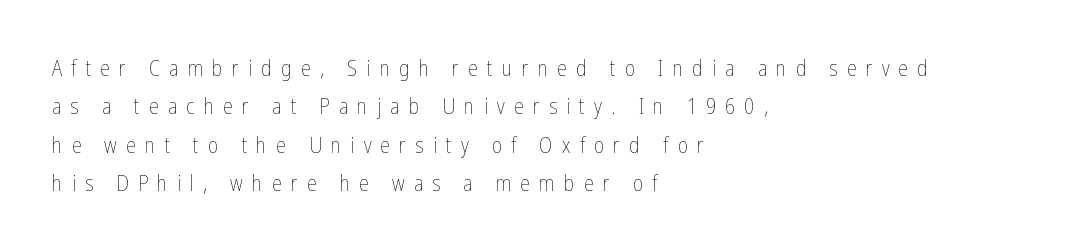
{"italic": "no", "bold": "no", "underline": "no", "align": "left", "line_spacing_ratio": 1.75, "letter_spacing": "wide", "letter_spacing_em": 0.42, "glyph_px": 22}
